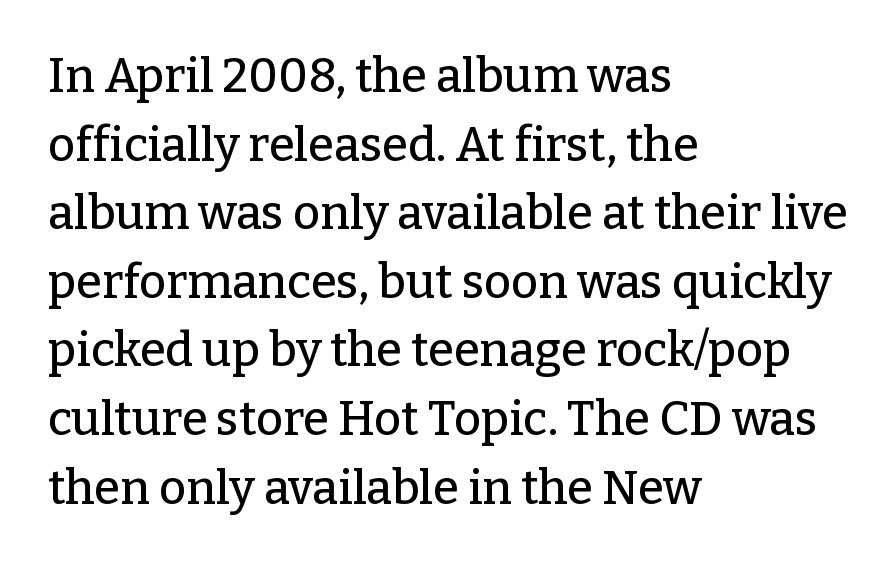
{"serif": "yes", "italic": "no", "width": "normal", "stroke_contrast": "low", "x_height": "medium", "monospaced": "no", "underline": "no", "align": "left", "line_spacing": "normal", "line_spacing_ratio": 1.46, "letter_spacing": "normal", "letter_spacing_em": 0.0, "glyph_px": 47}
